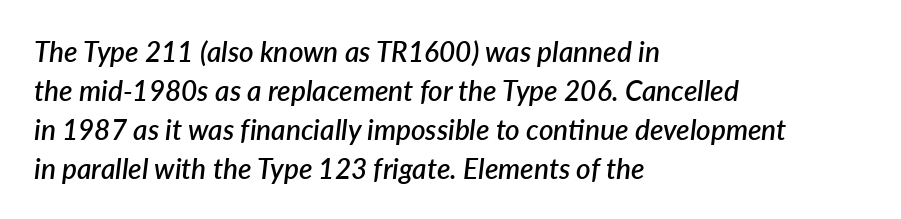
Quick note: underline off. A typesetter would call this zero additional tracking. Look at the stroke-to-counter ratio: somewhat heavy, a semibold. Whoever set this chose a conventional vertical rhythm. If you drew a ruler down the left edge, every line would touch it. Slanted lettering throughout.
